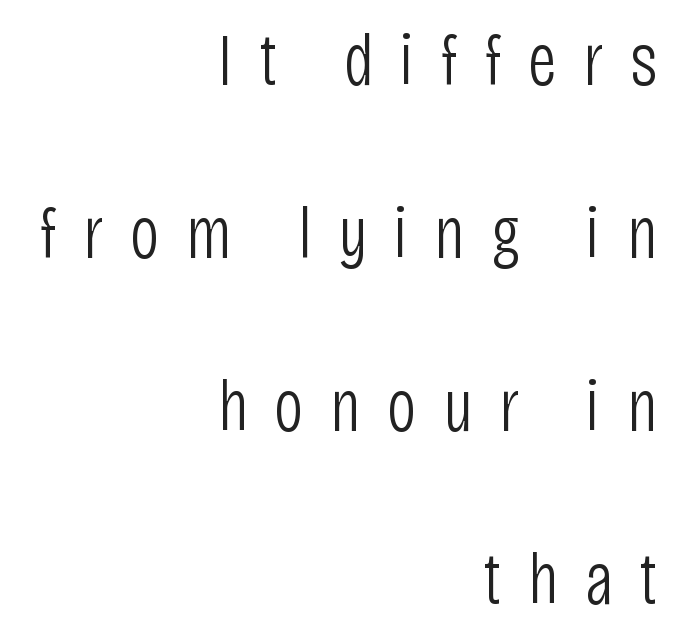
Q: Is the text bold? A: No.
Q: Is the text italic (slanted)? A: No, it is upright.
Q: Is the typeface a serif or a sans-serif typeface? A: Sans-serif.
Q: Is the text underlined? A: No.
Q: How is the paragraph aligned? A: Right-aligned.
Q: Is the spacing between letters normal or unusually wide? A: Unusually wide.
Q: Is the spacing between lines tight, normal or loose? A: Loose.
Q: Width (condensed, normal, or wide)? A: Condensed.
Q: Stroke contrast? A: Low.
Q: x-height? A: Large.
Q: Monospaced? A: No.
